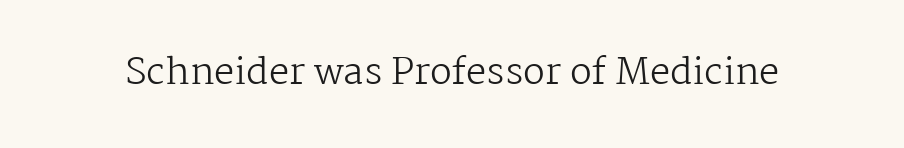
{"serif": "yes", "italic": "no", "bold": "no", "weight": "regular", "width": "normal", "stroke_contrast": "medium", "x_height": "medium", "monospaced": "no", "underline": "no", "letter_spacing": "normal", "letter_spacing_em": 0.0, "glyph_px": 36}
